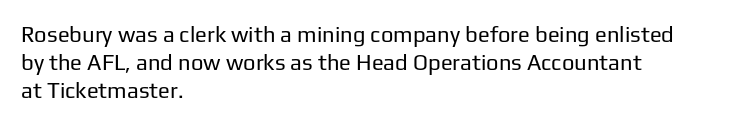
The image shows 22 px text type, upright; set left-aligned, normal line spacing (1.28x), normal letter spacing, not underlined.
